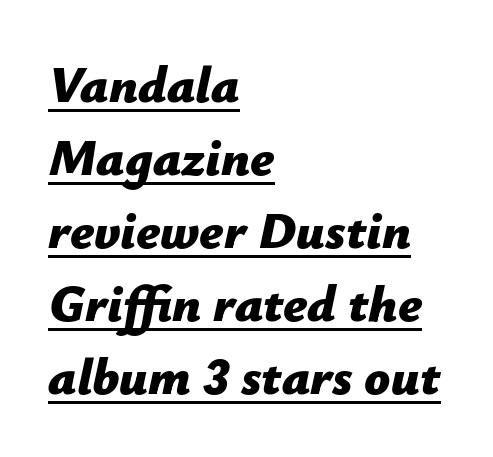
Q: Is the text bold? A: Yes.
Q: Is the text italic (slanted)? A: Yes, it leans right by about 12 degrees.
Q: Is the text underlined? A: Yes.
Q: How is the paragraph aligned? A: Left-aligned.
Q: Is the spacing between letters normal or unusually wide? A: Normal.
Q: Is the spacing between lines tight, normal or loose? A: Normal.
Q: Width (condensed, normal, or wide)? A: Normal.
Q: Stroke contrast? A: Low.
Q: x-height? A: Medium.
Q: Monospaced? A: No.
